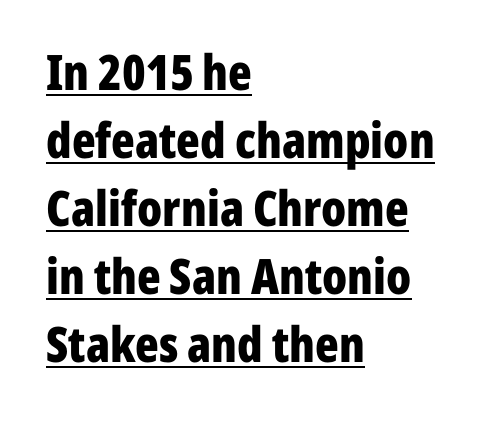
{"serif": "no", "italic": "no", "bold": "yes", "weight": "bold", "width": "condensed", "stroke_contrast": "low", "x_height": "medium", "monospaced": "no", "underline": "yes", "align": "left", "line_spacing": "normal", "line_spacing_ratio": 1.39, "letter_spacing": "normal", "letter_spacing_em": 0.0, "glyph_px": 49}
